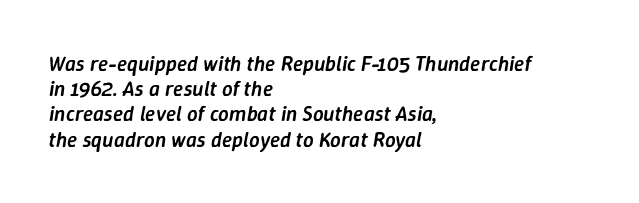
The image shows 21 px text type, italic (leaning right); set left-aligned, line spacing 1.2x, normal letter spacing, not underlined.
